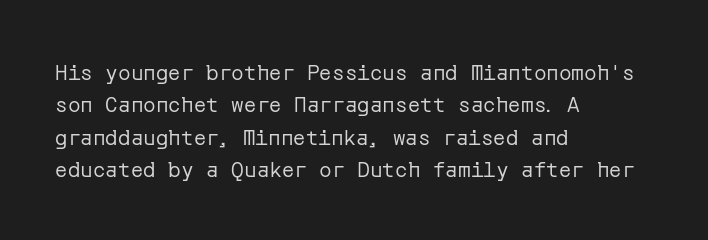
Q: Is the text bold? A: No.
Q: Is the text italic (slanted)? A: No, it is upright.
Q: Is the text underlined? A: No.
Q: How is the paragraph aligned? A: Left-aligned.
Q: Is the spacing between letters normal or unusually wide? A: Normal.
Q: Is the spacing between lines tight, normal or loose? A: Normal.
